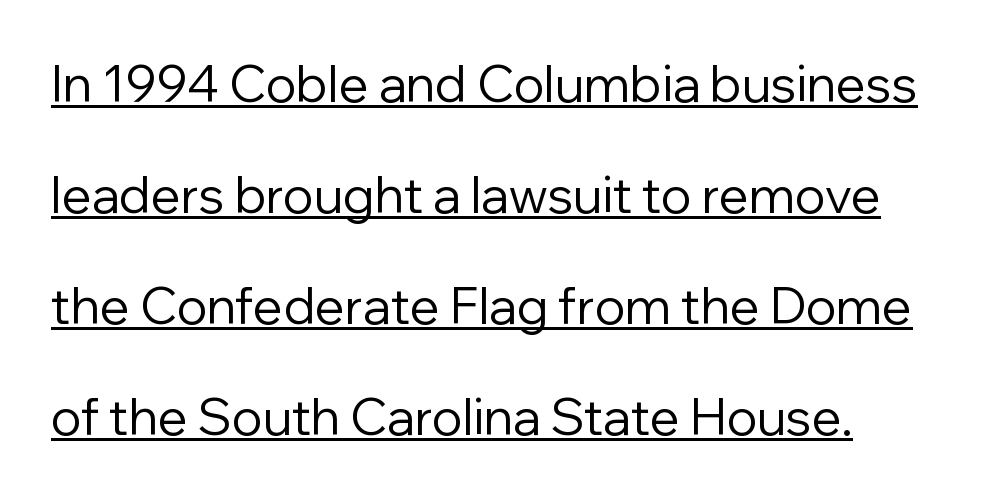
{"serif": "no", "italic": "no", "bold": "no", "weight": "regular", "width": "normal", "stroke_contrast": "low", "x_height": "medium", "monospaced": "no", "underline": "yes", "align": "left", "line_spacing": "loose", "line_spacing_ratio": 2.22, "letter_spacing": "normal", "letter_spacing_em": 0.0, "glyph_px": 50}
